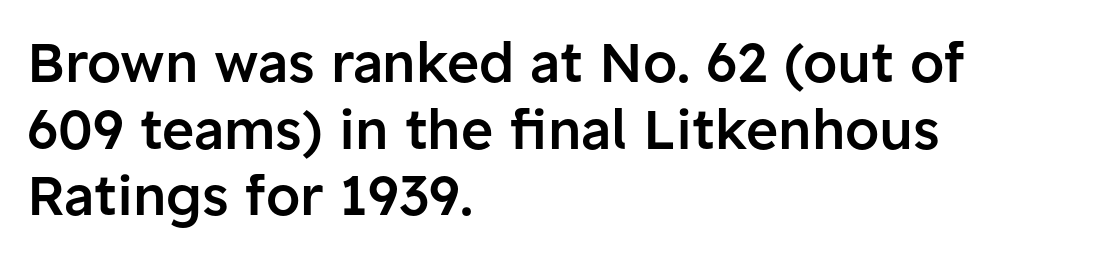
The image shows 55 px semibold sans-serif type, upright; set left-aligned, line spacing 1.21x, normal letter spacing, not underlined; low stroke contrast and a medium x-height.
